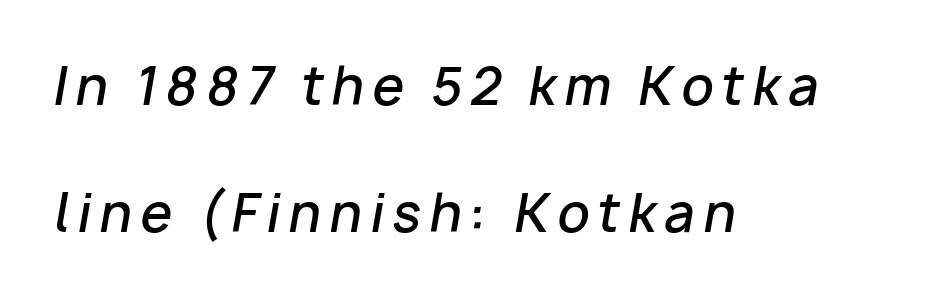
Q: Is the text bold? A: Semi-bold.
Q: Is the text italic (slanted)? A: Yes, it leans right by about 10 degrees.
Q: Is the text underlined? A: No.
Q: How is the paragraph aligned? A: Left-aligned.
Q: Is the spacing between lines tight, normal or loose? A: Loose.
Q: Width (condensed, normal, or wide)? A: Normal.
Q: Stroke contrast? A: Low.
Q: x-height? A: Medium.
Q: Monospaced? A: No.
